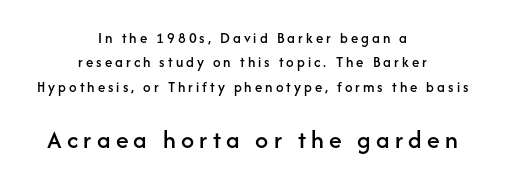
Leading matches the norm, producing a regular column. This sample uses expanded letter spacing, leaving extra air between glyphs. Descender tails drop into unmarked territory. The typography opts for an upright posture over an oblique one. Which margin do the lines hug? Neither — every line sits in the middle.
